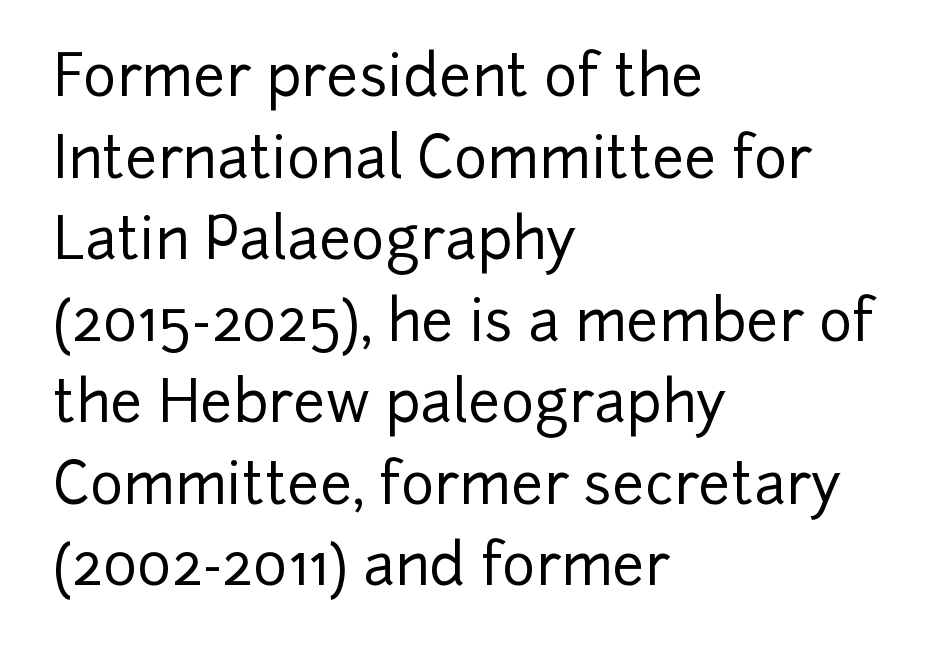
{"serif": "no", "italic": "no", "width": "normal", "stroke_contrast": "low", "x_height": "medium", "monospaced": "no", "underline": "no", "align": "left", "line_spacing": "normal", "line_spacing_ratio": 1.43, "letter_spacing": "normal", "letter_spacing_em": 0.0, "glyph_px": 57}
